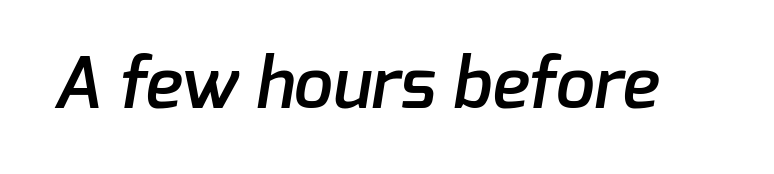
A bit beefed up — I'd call it semibold rather than bold. Underline: absent. Look at the bottom of the vertical strokes: they stop flat, with no serifs. The gaps between neighbouring characters are ordinary and unremarkable. Think of a printed novel: that variable character pitch is what you see here.
